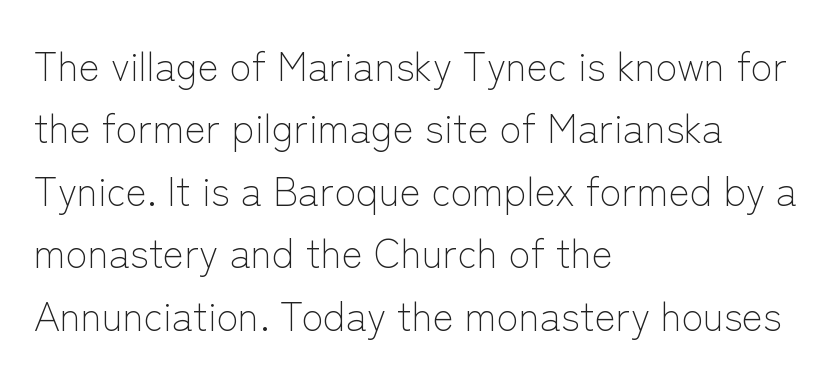
The image shows 40 px light sans-serif type, upright; set left-aligned, normal line spacing (1.56x), normal letter spacing, not underlined; low stroke contrast and a medium x-height.
